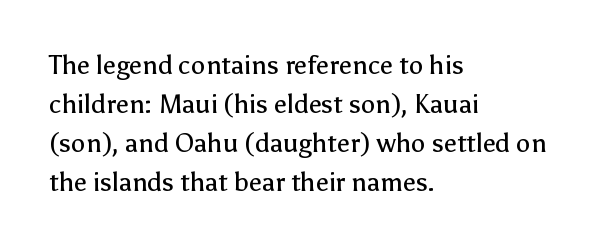
Q: Is the text bold? A: No.
Q: Is the text italic (slanted)? A: No, it is upright.
Q: Is the text underlined? A: No.
Q: How is the paragraph aligned? A: Left-aligned.
Q: Is the spacing between letters normal or unusually wide? A: Normal.
Q: Is the spacing between lines tight, normal or loose? A: Normal.
